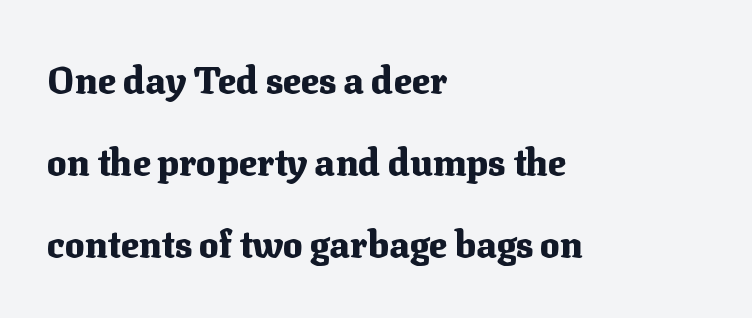
The image shows 37 px heavy serif type, upright; set left-aligned, loose line spacing (2.22x), normal letter spacing, not underlined; medium stroke contrast and a medium x-height.
